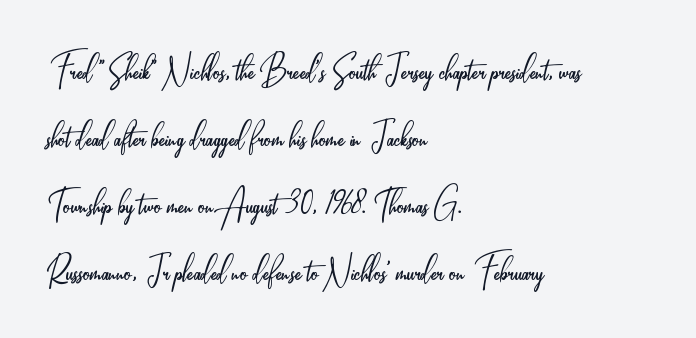
Every row of glyphs begins at an identical x-position on the left. Each new line begins a customary step beneath the previous one. This sample uses a sans-serif face. Rule under the text: the space is simply empty.
